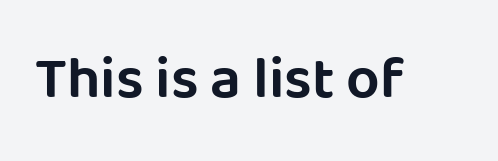
Q: Is the text italic (slanted)? A: No, it is upright.
Q: Is the typeface a serif or a sans-serif typeface? A: Sans-serif.
Q: Is the text underlined? A: No.
Q: Is the spacing between letters normal or unusually wide? A: Normal.
Q: Width (condensed, normal, or wide)? A: Normal.
Q: Stroke contrast? A: Low.
Q: x-height? A: Large.
Q: Monospaced? A: No.
